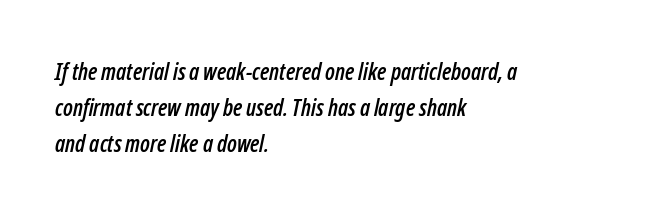
{"italic": "yes", "lean": "right", "slant_degrees": 12, "underline": "no", "align": "left", "line_spacing": "normal", "line_spacing_ratio": 1.56, "letter_spacing": "normal", "letter_spacing_em": 0.0, "glyph_px": 23}
